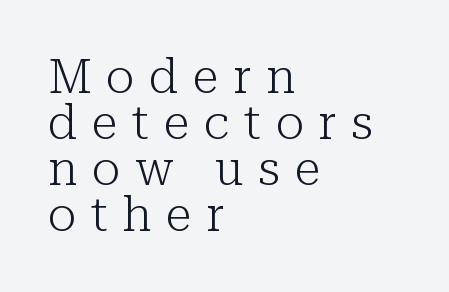
Q: Is the text bold? A: No.
Q: Is the text italic (slanted)? A: No, it is upright.
Q: Is the typeface a serif or a sans-serif typeface? A: Serif.
Q: Is the text underlined? A: No.
Q: How is the paragraph aligned? A: Left-aligned.
Q: Is the spacing between letters normal or unusually wide? A: Unusually wide.
Q: Is the spacing between lines tight, normal or loose? A: Tight.
Q: Width (condensed, normal, or wide)? A: Normal.
Q: Stroke contrast? A: Low.
Q: x-height? A: Medium.
Q: Monospaced? A: No.
